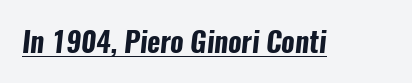
Q: Is the text bold? A: Yes.
Q: Is the typeface a serif or a sans-serif typeface? A: Sans-serif.
Q: Is the text underlined? A: Yes.
Q: Is the spacing between letters normal or unusually wide? A: Normal.
Q: Width (condensed, normal, or wide)? A: Condensed.
Q: Stroke contrast? A: Low.
Q: x-height? A: Medium.
Q: Monospaced? A: No.
